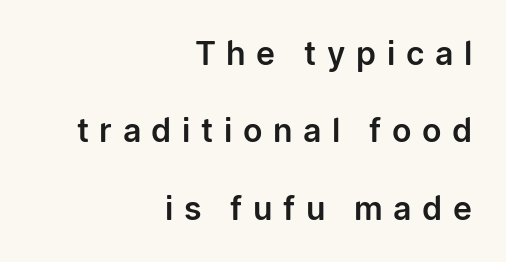
Q: Is the text italic (slanted)? A: No, it is upright.
Q: Is the typeface a serif or a sans-serif typeface? A: Sans-serif.
Q: Is the text underlined? A: No.
Q: How is the paragraph aligned? A: Right-aligned.
Q: Is the spacing between letters normal or unusually wide? A: Unusually wide.
Q: Is the spacing between lines tight, normal or loose? A: Loose.
Q: Width (condensed, normal, or wide)? A: Normal.
Q: Stroke contrast? A: Low.
Q: x-height? A: Medium.
Q: Monospaced? A: No.
